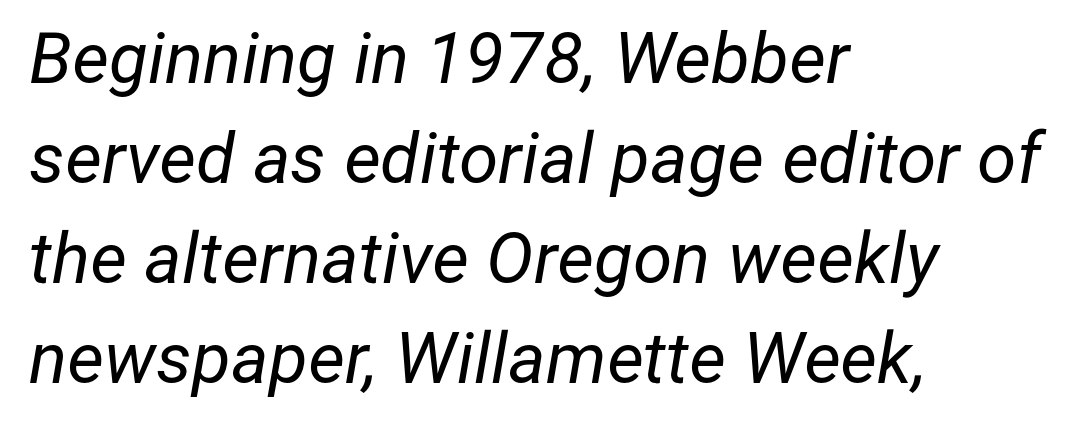
This is oblique type, the kind used for emphasis or titles. Letters rest on an invisible, unmarked baseline. The lines in this sample share a left origin and differ only in where they stop. The horizontal fit of the characters is conventional and even. The rendering uses natural spacing where letterforms have individual widths.
